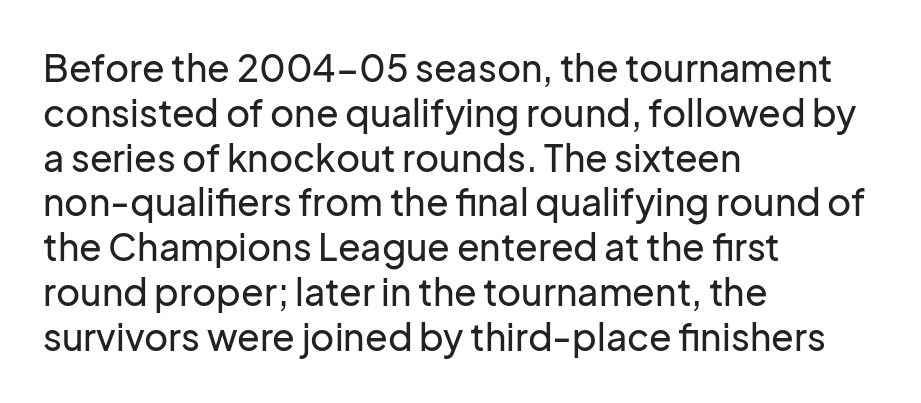
{"serif": "no", "italic": "no", "width": "normal", "stroke_contrast": "low", "x_height": "medium", "monospaced": "no", "underline": "no", "align": "left", "line_spacing_ratio": 1.21, "letter_spacing": "normal", "letter_spacing_em": 0.0, "glyph_px": 37}
